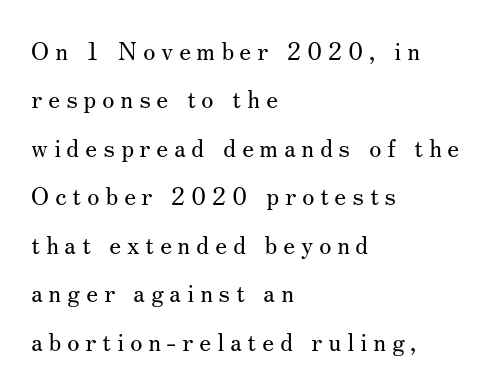
The strokes carry an ordinary text weight at most. Check the space under the baseline: it is left empty. One glance says open: line gaps are wider than usual. Spacing between characters has been opened up far beyond the box default. Short and long lines alike share a common starting point at left.
